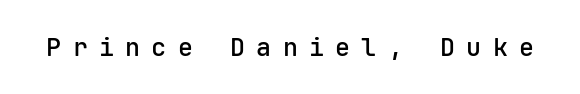
Q: Is the text bold? A: Semi-bold.
Q: Is the text italic (slanted)? A: No, it is upright.
Q: Is the text underlined? A: No.
Q: Is the spacing between letters normal or unusually wide? A: Unusually wide.
